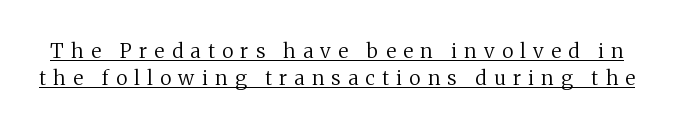
Q: Is the text bold? A: No.
Q: Is the text italic (slanted)? A: No, it is upright.
Q: Is the text underlined? A: Yes.
Q: Is the spacing between letters normal or unusually wide? A: Unusually wide.
Q: Is the spacing between lines tight, normal or loose? A: Normal.
